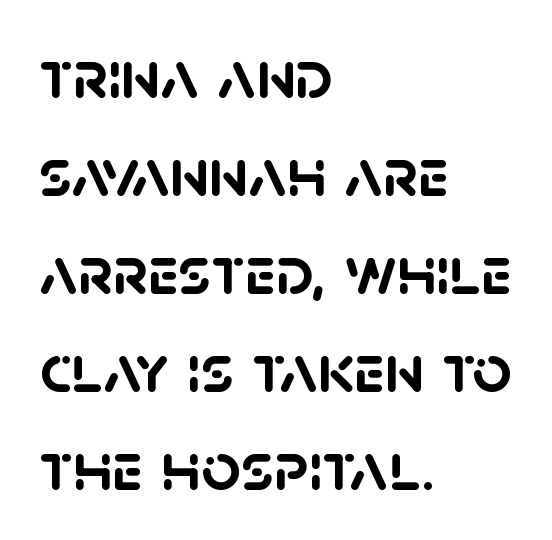
Q: Is the text bold? A: Yes.
Q: Is the typeface a serif or a sans-serif typeface? A: Sans-serif.
Q: Is the text underlined? A: No.
Q: How is the paragraph aligned? A: Left-aligned.
Q: Is the spacing between letters normal or unusually wide? A: Normal.
Q: Is the spacing between lines tight, normal or loose? A: Normal.
Q: Width (condensed, normal, or wide)? A: Normal.
Q: Stroke contrast? A: Low.
Q: x-height? A: Large.
Q: Monospaced? A: No.
